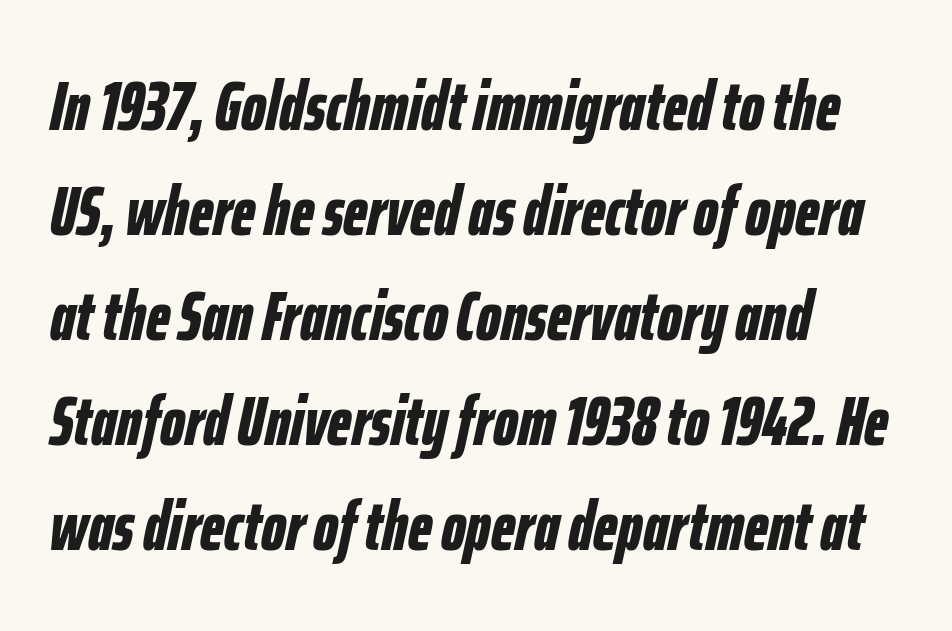
The image shows 70 px bold, condensed type, italic (leaning right); set left-aligned, normal line spacing (1.5x), normal letter spacing, not underlined; low stroke contrast and a medium x-height.
